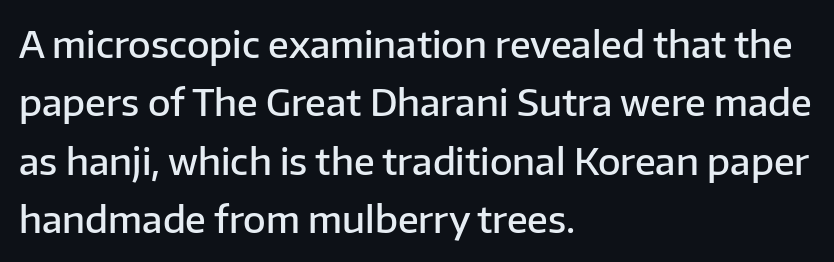
Here the designer chose a conventional face with non-uniform glyph widths. Type without underlining. In terms of letterform style, serifs are entirely absent. Line spacing here is normal.
